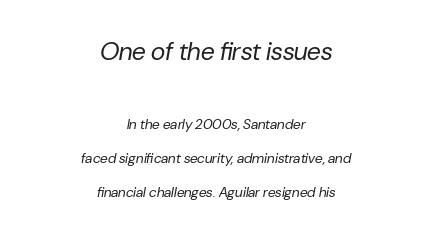
Q: Is the text bold? A: No.
Q: Is the text italic (slanted)? A: Yes, it leans right by about 10 degrees.
Q: Is the text underlined? A: No.
Q: How is the paragraph aligned? A: Centered.
Q: Is the spacing between letters normal or unusually wide? A: Normal.
Q: Is the spacing between lines tight, normal or loose? A: Loose.
Q: Which block of text is set in a larger size, the first (top) or the second (bottom)? A: The first (top) one.
